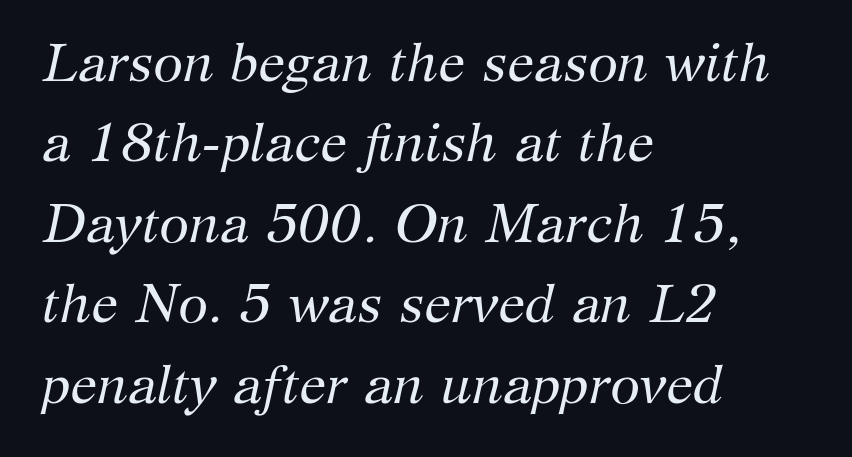
{"serif": "yes", "italic": "yes", "lean": "right", "slant_degrees": 12, "bold": "no", "weight": "regular", "width": "normal", "stroke_contrast": "medium", "x_height": "medium", "monospaced": "no", "underline": "no", "align": "left", "line_spacing": "normal", "line_spacing_ratio": 1.49, "letter_spacing": "normal", "letter_spacing_em": 0.0, "glyph_px": 54}
